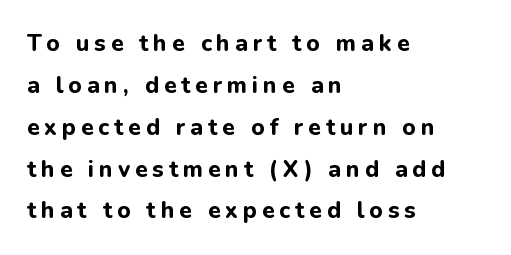
{"italic": "no", "bold": "yes", "underline": "no", "align": "left", "line_spacing_ratio": 1.82, "letter_spacing": "wide", "letter_spacing_em": 0.21, "glyph_px": 23}
